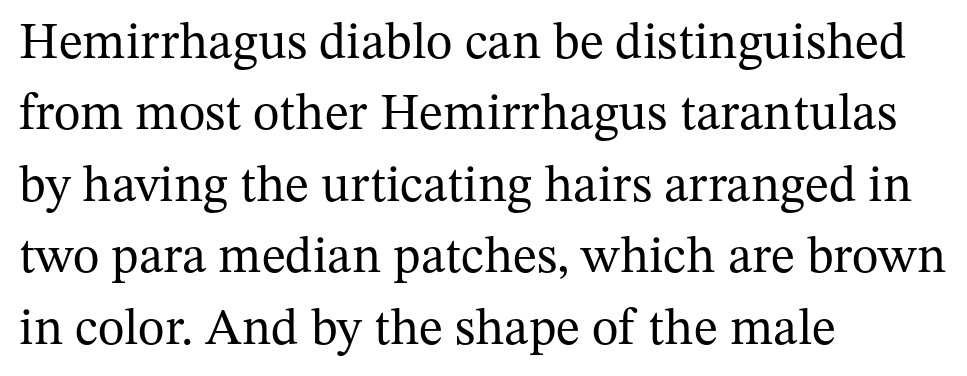
{"serif": "yes", "italic": "no", "bold": "no", "weight": "regular", "width": "normal", "stroke_contrast": "medium", "x_height": "medium", "monospaced": "no", "underline": "no", "align": "left", "line_spacing": "normal", "line_spacing_ratio": 1.4, "letter_spacing": "normal", "letter_spacing_em": 0.0, "glyph_px": 51}
